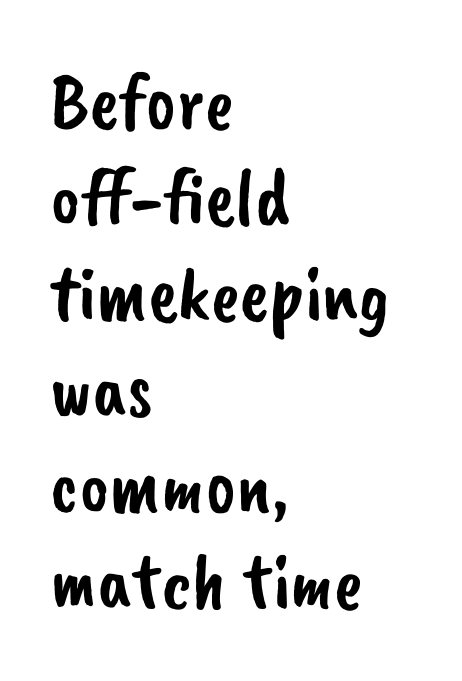
{"serif": "no", "width": "normal", "stroke_contrast": "low", "x_height": "small", "monospaced": "no", "underline": "no", "align": "left", "line_spacing_ratio": 1.2, "letter_spacing": "normal", "letter_spacing_em": 0.0, "glyph_px": 80}
